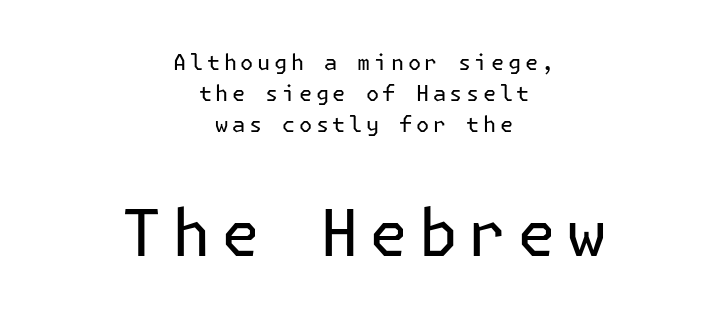
Q: Is the text bold? A: No.
Q: Is the text italic (slanted)? A: No, it is upright.
Q: Is the typeface a serif or a sans-serif typeface? A: Sans-serif.
Q: Is the text underlined? A: No.
Q: How is the paragraph aligned? A: Centered.
Q: Is the spacing between lines tight, normal or loose? A: Normal.
Q: Which block of text is set in a larger size, the first (top) or the second (bottom)? A: The second (bottom) one.
Q: Width (condensed, normal, or wide)? A: Normal.
Q: Stroke contrast? A: Low.
Q: x-height? A: Medium.
